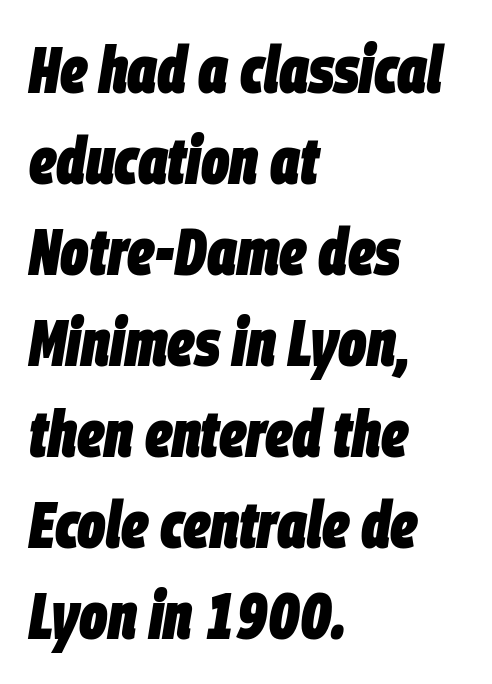
The image shows 66 px heavy, condensed type, italic (leaning right); set left-aligned, normal line spacing (1.38x), normal letter spacing, not underlined; low stroke contrast and a large x-height.
